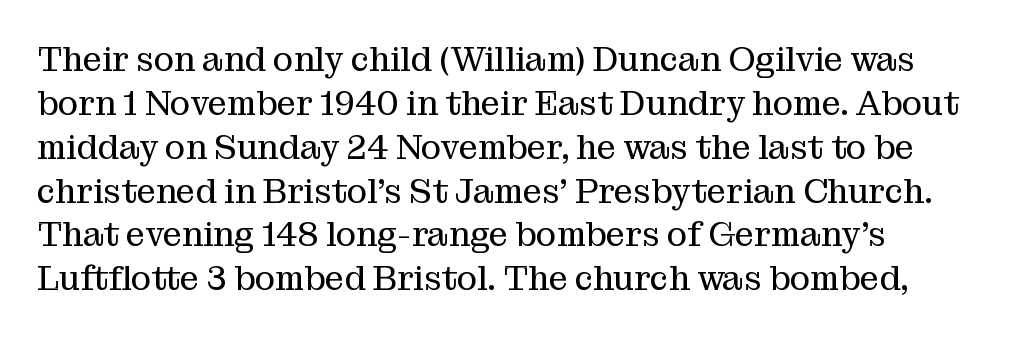
This sample has the flowing, uneven cadence of proportional lettering. The lettering stays uniformly vertical, giving the passage a roman look. The gaps between neighbouring characters are ordinary and unremarkable. Serifs: yes, visible at the terminals of the letterforms.
